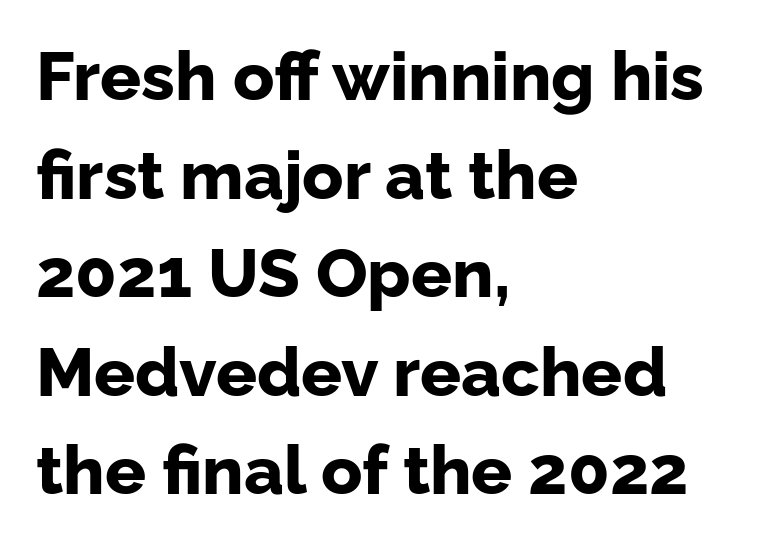
{"serif": "no", "italic": "no", "bold": "yes", "weight": "bold", "width": "normal", "stroke_contrast": "low", "x_height": "medium", "monospaced": "no", "underline": "no", "align": "left", "line_spacing": "normal", "line_spacing_ratio": 1.45, "letter_spacing": "normal", "letter_spacing_em": 0.0, "glyph_px": 68}
